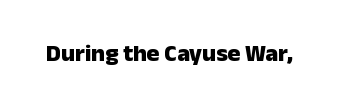
What stands out about the letter spacing? Nothing — it is the standard amount. Upright lettering throughout. Bold? Absolutely — the strokes are thick and heavy. The glyphs are unaccompanied by any horizontal stroke below them.
